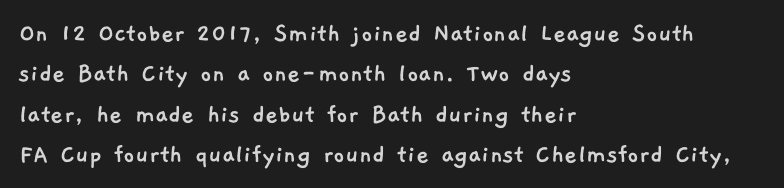
{"serif": "no", "width": "normal", "stroke_contrast": "low", "x_height": "medium", "monospaced": "no", "underline": "no", "align": "left", "line_spacing": "normal", "line_spacing_ratio": 1.44, "letter_spacing": "normal", "letter_spacing_em": 0.0, "glyph_px": 28}
